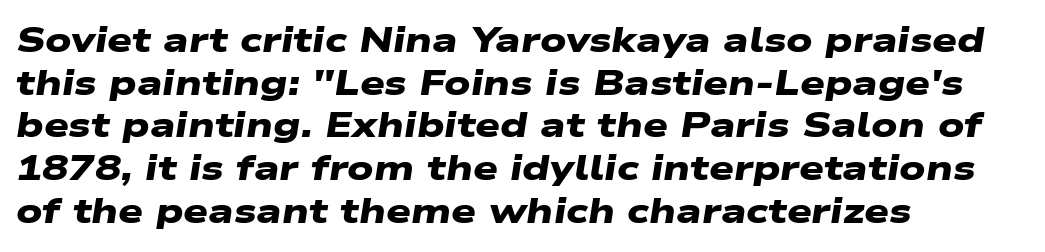
Underlining? Definitely not there. In terms of letterform style, serifs are entirely absent. Nothing unusual about the tracking: characters are spaced as the font intends. Is the block centered? No — it sits flush against the left margin.
